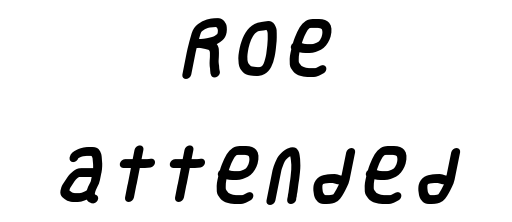
Casual observation: everything's sitting right in the middle. Summary of vertical rhythm: relaxed, with wide interline spacing. A clean baseline with only descenders dipping below it. Observe the absence of serifs on each vertical stroke in this sample. These lines are rendered in a variable-pitch font.
